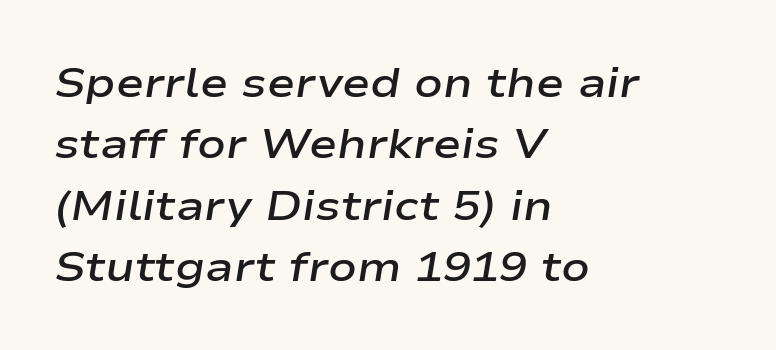
{"italic": "yes", "lean": "right", "slant_degrees": 9, "bold": "semi", "weight": "semibold", "width": "wide", "stroke_contrast": "low", "x_height": "medium", "monospaced": "no", "underline": "no", "align": "left", "line_spacing": "normal", "line_spacing_ratio": 1.46, "letter_spacing": "normal", "letter_spacing_em": 0.0, "glyph_px": 42}
